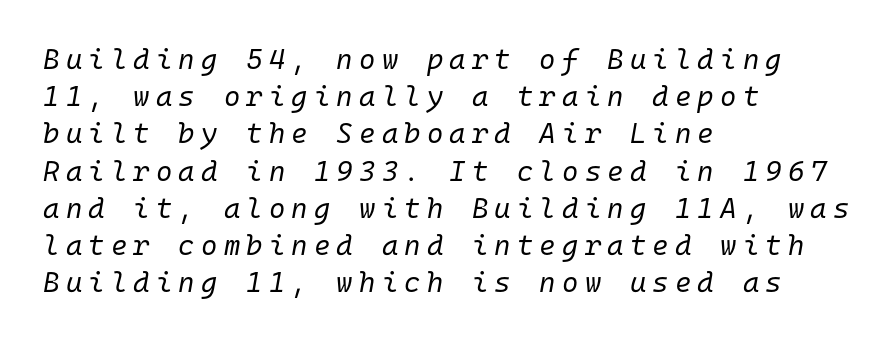
{"italic": "yes", "lean": "right", "slant_degrees": 10, "bold": "no", "weight": "regular", "width": "normal", "stroke_contrast": "low", "x_height": "medium", "monospaced": "yes", "underline": "no", "align": "left", "line_spacing": "normal", "line_spacing_ratio": 1.33, "letter_spacing": "wide", "letter_spacing_em": 0.22, "glyph_px": 28}
